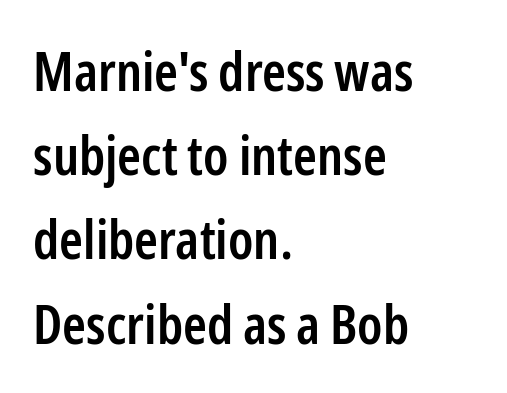
{"serif": "no", "italic": "no", "bold": "semi", "weight": "semibold", "width": "condensed", "stroke_contrast": "low", "x_height": "medium", "monospaced": "no", "underline": "no", "align": "left", "line_spacing": "normal", "line_spacing_ratio": 1.56, "letter_spacing": "normal", "letter_spacing_em": 0.0, "glyph_px": 54}
